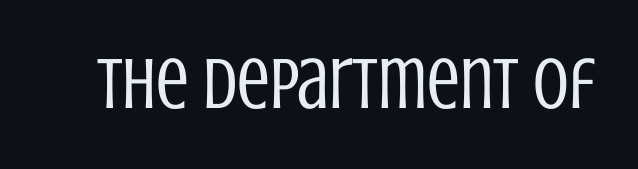
{"serif": "no", "italic": "no", "bold": "no", "weight": "regular", "width": "condensed", "stroke_contrast": "low", "x_height": "large", "monospaced": "no", "underline": "no", "letter_spacing": "normal", "letter_spacing_em": 0.0, "glyph_px": 73}
